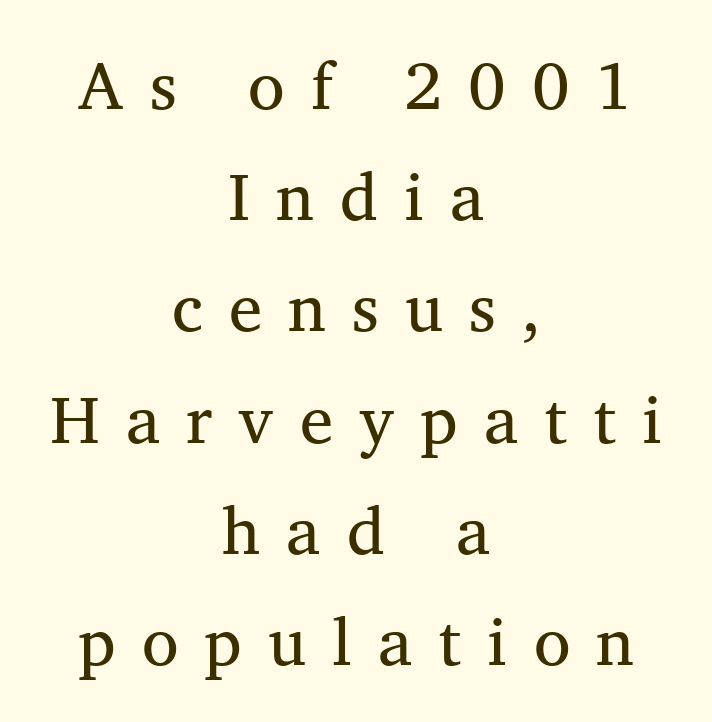
Letters have the restrained weight of plain body copy at most. Regarding serifs, this sample has them. Is there much room between lines? A standard amount, neither cramped nor airy. Note the varied advance widths — an 'i' is clearly narrower than an 'm'. Between one letter and the next there's a generous, obvious gap. Each row of text sits above clean, open space.
